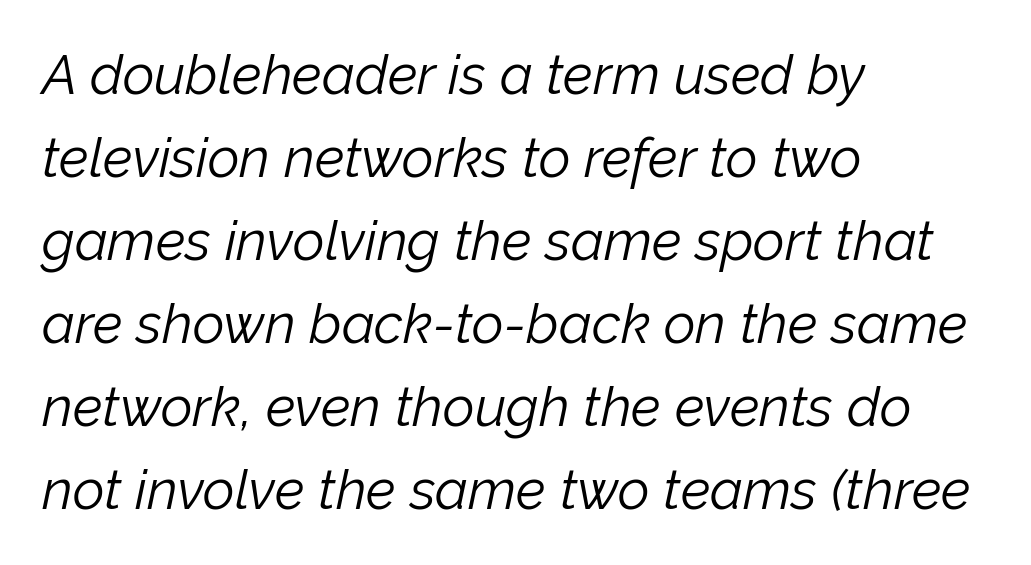
Vertical spacing — default. The font is comparable to plain body text, perhaps lighter. Students, note that the glyphs here touch the page at normal intervals. Rule under the text: the space is simply empty.
